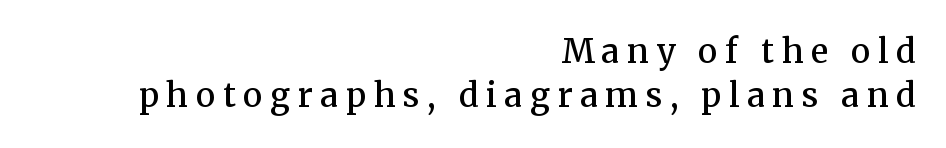
The image shows 33 px semibold serif type, upright; set right-aligned, normal line spacing (1.34x), unusually wide letter spacing (+0.23 em), not underlined; medium stroke contrast and a medium x-height.
